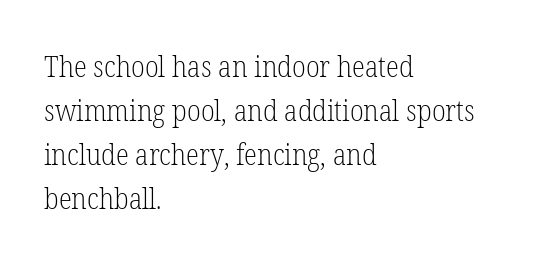
The image shows 30 px light, condensed serif type, upright; set left-aligned, normal line spacing (1.47x), normal letter spacing, not underlined; low stroke contrast and a medium x-height.
